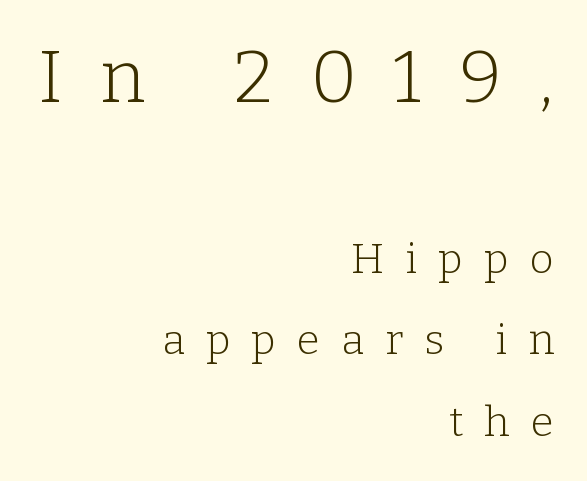
The image shows 73 px light serif type, upright; set right-aligned, loose line spacing (1.94x), unusually wide letter spacing (+0.5 em), not underlined; the first (top) block is 1.74x larger; low stroke contrast and a medium x-height.
